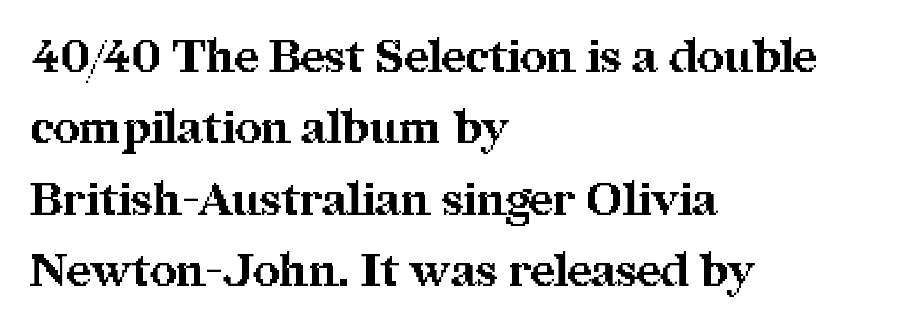
{"serif": "yes", "italic": "no", "bold": "yes", "weight": "bold", "width": "normal", "stroke_contrast": "medium", "x_height": "medium", "monospaced": "no", "underline": "no", "align": "left", "line_spacing": "normal", "line_spacing_ratio": 1.55, "letter_spacing": "normal", "letter_spacing_em": 0.0, "glyph_px": 46}
